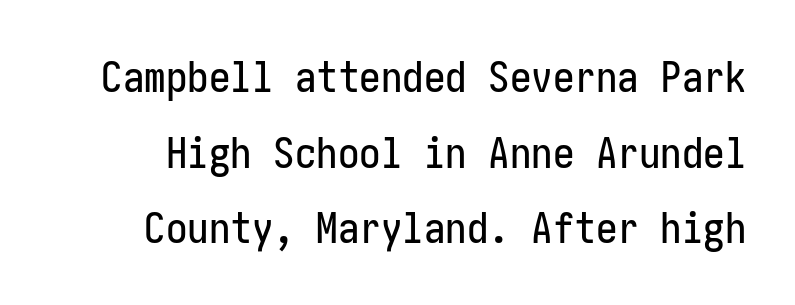
Q: Is the text italic (slanted)? A: No, it is upright.
Q: Is the typeface a serif or a sans-serif typeface? A: Sans-serif.
Q: Is the text underlined? A: No.
Q: Is the spacing between letters normal or unusually wide? A: Normal.
Q: Width (condensed, normal, or wide)? A: Condensed.
Q: Stroke contrast? A: Low.
Q: x-height? A: Medium.
